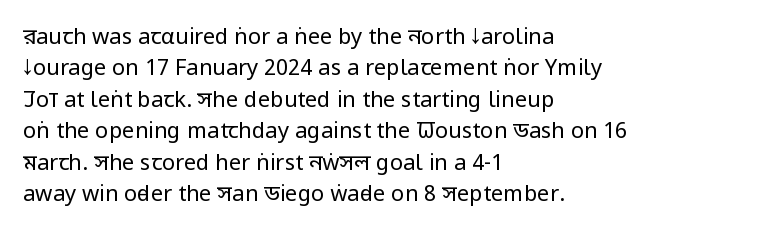
Q: Is the text bold? A: No.
Q: Is the text italic (slanted)? A: No, it is upright.
Q: Is the text underlined? A: No.
Q: How is the paragraph aligned? A: Left-aligned.
Q: Is the spacing between letters normal or unusually wide? A: Normal.
Q: Is the spacing between lines tight, normal or loose? A: Normal.
